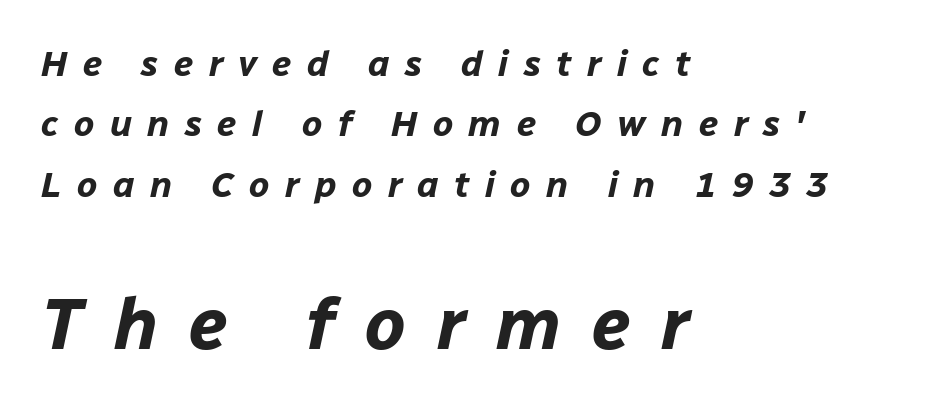
Q: Is the text bold? A: Yes.
Q: Is the text italic (slanted)? A: Yes, it leans right by about 12 degrees.
Q: Is the text underlined? A: No.
Q: How is the paragraph aligned? A: Left-aligned.
Q: Is the spacing between letters normal or unusually wide? A: Unusually wide.
Q: Is the spacing between lines tight, normal or loose? A: Normal.
Q: Which block of text is set in a larger size, the first (top) or the second (bottom)? A: The second (bottom) one.
Q: Width (condensed, normal, or wide)? A: Normal.
Q: Stroke contrast? A: Low.
Q: x-height? A: Medium.
Q: Monospaced? A: No.
